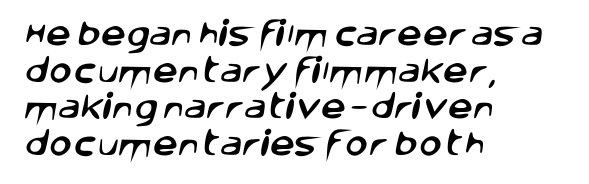
The image shows 28 px sans-serif type; set left-aligned, normal line spacing (1.31x), normal letter spacing, not underlined; low stroke contrast and a large x-height.
